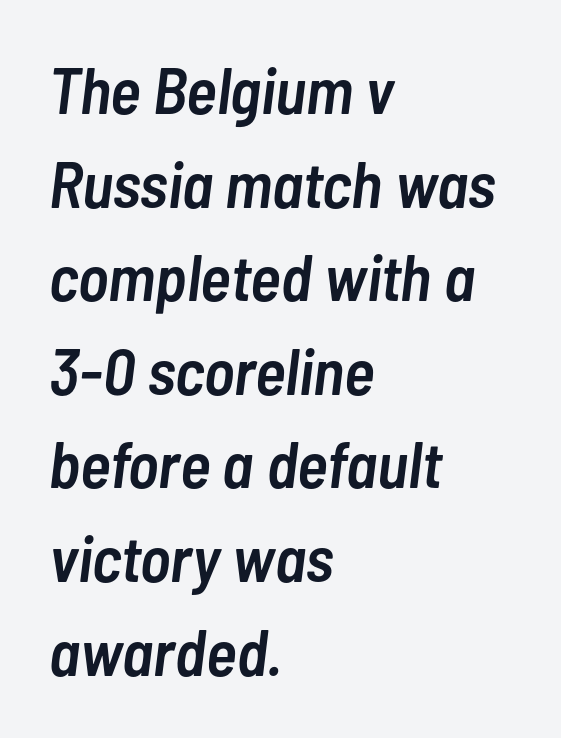
The strokes are fattened partway — semibold, not bold. Note the varied advance widths — an 'i' is clearly narrower than an 'm'. Rows of type keep a routine distance in the vertical direction. Slant detected: the letters are inclined. Just letters on the line, the space beneath them empty. The paragraph shown leans on its left margin.
